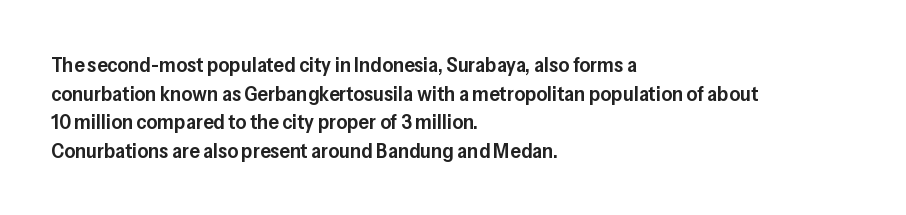
{"italic": "no", "bold": "semi", "underline": "no", "align": "left", "line_spacing": "normal", "line_spacing_ratio": 1.36, "letter_spacing": "normal", "letter_spacing_em": 0.0, "glyph_px": 21}
